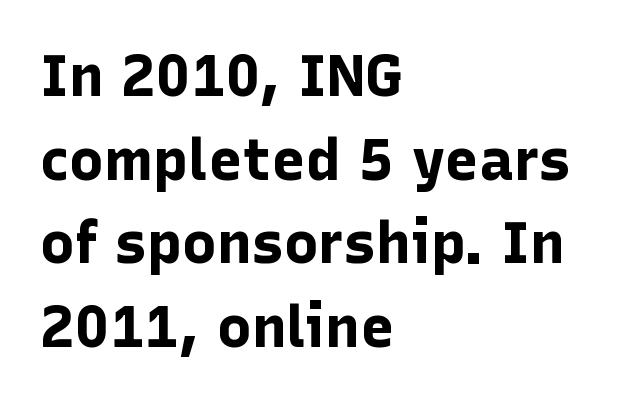
Q: Is the text bold? A: Yes.
Q: Is the text italic (slanted)? A: No, it is upright.
Q: Is the typeface a serif or a sans-serif typeface? A: Sans-serif.
Q: Is the text underlined? A: No.
Q: How is the paragraph aligned? A: Left-aligned.
Q: Is the spacing between letters normal or unusually wide? A: Normal.
Q: Is the spacing between lines tight, normal or loose? A: Normal.
Q: Width (condensed, normal, or wide)? A: Normal.
Q: Stroke contrast? A: Low.
Q: x-height? A: Medium.
Q: Monospaced? A: No.
